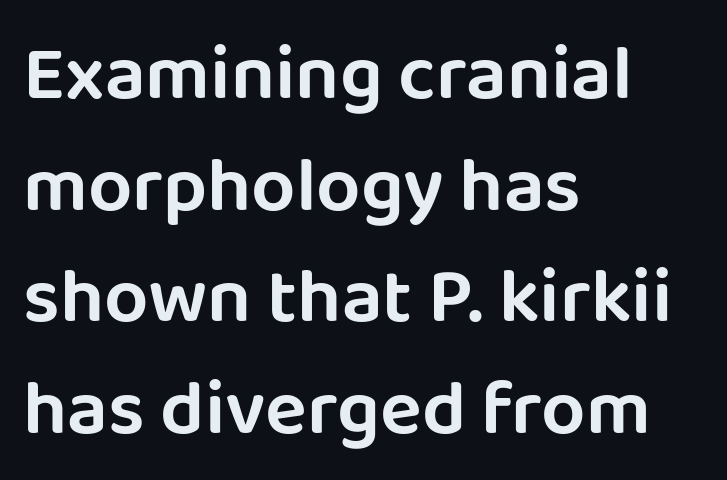
The image shows 78 px sans-serif type, upright; set left-aligned, normal line spacing (1.43x), normal letter spacing, not underlined; low stroke contrast and a large x-height.
